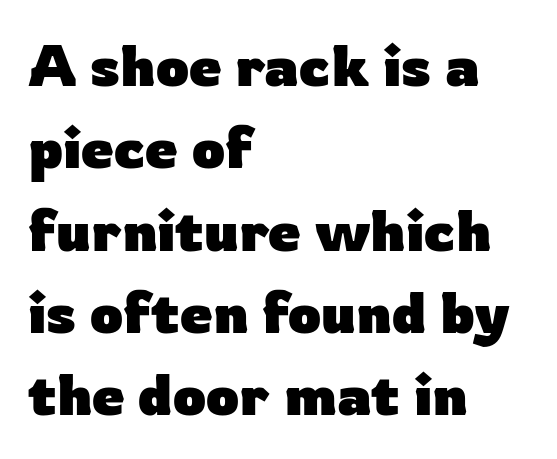
The image shows 58 px heavy sans-serif type, upright; set left-aligned, normal line spacing (1.42x), normal letter spacing, not underlined; low stroke contrast and a medium x-height.
